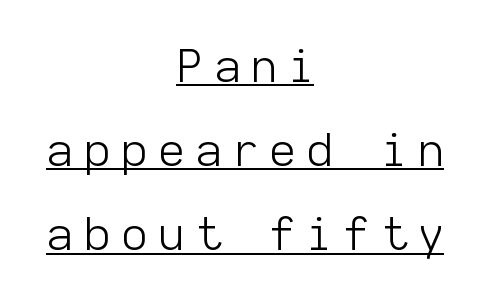
The image shows 45 px light sans-serif type, upright, monospaced; set centered, line spacing 1.87x, unusually wide letter spacing (+0.25 em), underlined; low stroke contrast and a medium x-height.
